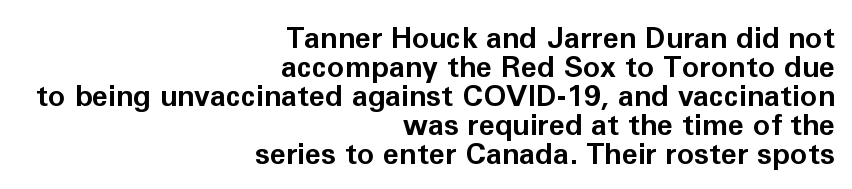
Students, note that the glyphs here touch the page at normal intervals. The face used here is a sans, in the tradition of grotesques and geometrics. The foot of each line stays bare and open. The face used here is proportionally spaced, like ordinary book or web type.
